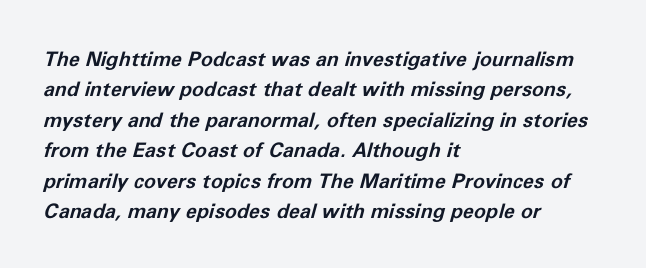
These lines stack with their left ends in a neat column. This sample keeps an unexceptional amount of space between lines. Anything drawn beneath the words? Only blank space. What weight is shown? A full bold with thick strokes. Characters are canted at an angle relative to the baseline's perpendicular.
